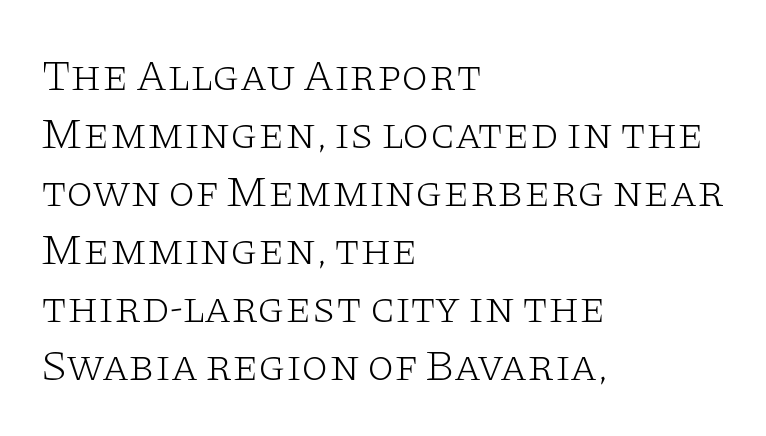
{"serif": "yes", "italic": "no", "bold": "no", "weight": "light", "width": "wide", "stroke_contrast": "low", "x_height": "large", "monospaced": "no", "underline": "no", "align": "left", "line_spacing": "normal", "line_spacing_ratio": 1.32, "letter_spacing": "normal", "letter_spacing_em": 0.0, "glyph_px": 44}
